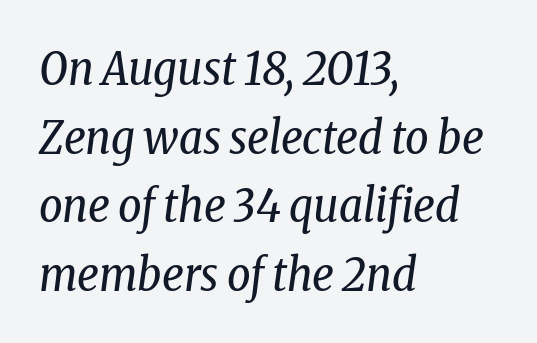
The compositor pushed each line to the left boundary. The letters sit at their default tracking, neither squeezed nor spread. Old-style or modern, the face here clearly has serifs. Ink coverage per letter is moderate at most.
